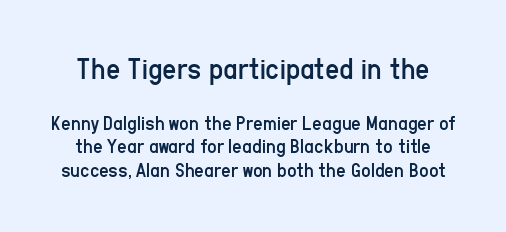
Q: Is the text bold? A: No.
Q: Is the text italic (slanted)? A: No, it is upright.
Q: Is the typeface a serif or a sans-serif typeface? A: Sans-serif.
Q: Is the text underlined? A: No.
Q: Is the spacing between letters normal or unusually wide? A: Normal.
Q: Is the spacing between lines tight, normal or loose? A: Tight.
Q: Which block of text is set in a larger size, the first (top) or the second (bottom)? A: The first (top) one.
Q: Width (condensed, normal, or wide)? A: Condensed.
Q: Stroke contrast? A: Low.
Q: x-height? A: Medium.
Q: Monospaced? A: No.
